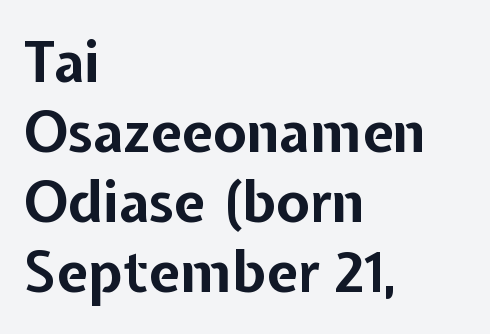
{"serif": "no", "italic": "no", "bold": "yes", "weight": "bold", "width": "normal", "stroke_contrast": "low", "x_height": "medium", "monospaced": "no", "underline": "no", "align": "left", "line_spacing": "normal", "line_spacing_ratio": 1.25, "letter_spacing": "normal", "letter_spacing_em": 0.0, "glyph_px": 56}
